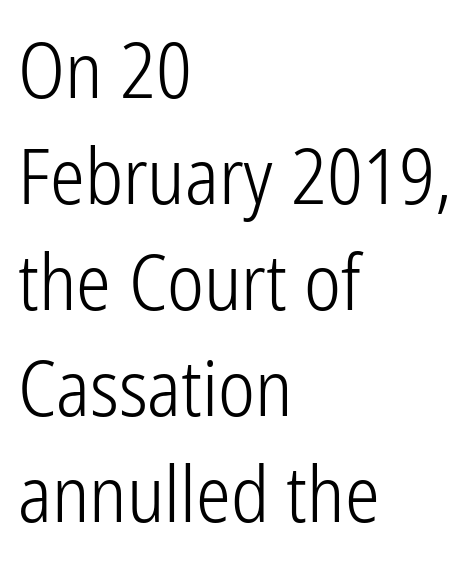
{"serif": "no", "italic": "no", "bold": "no", "weight": "light", "width": "condensed", "stroke_contrast": "low", "x_height": "medium", "monospaced": "no", "underline": "no", "align": "left", "line_spacing": "normal", "line_spacing_ratio": 1.36, "letter_spacing": "normal", "letter_spacing_em": 0.0, "glyph_px": 78}
